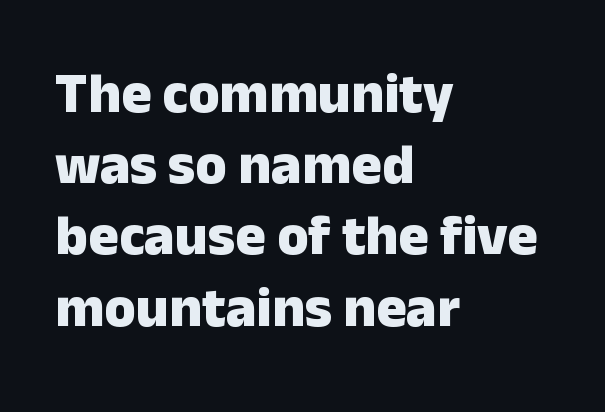
Caption: standard tracking, unaltered. The rendering uses a bold face; every stroke is thick and dark. Where is the straight margin? On the left. This sample has the flowing, uneven cadence of proportional lettering. Regular leading.
